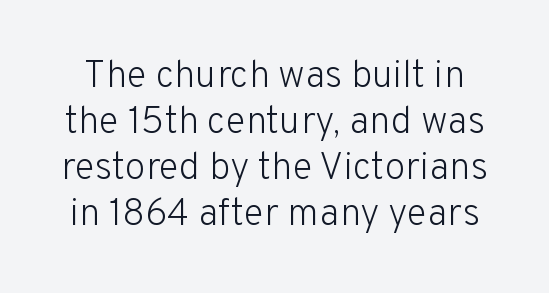
The image shows 38 px light sans-serif type, upright; set line spacing 1.21x, normal letter spacing, not underlined; low stroke contrast and a medium x-height.
